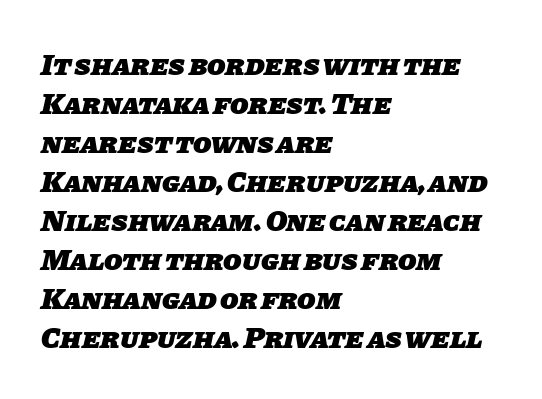
The image shows 30 px heavy type; set left-aligned, normal line spacing (1.3x), normal letter spacing, not underlined; low stroke contrast and a large x-height.
